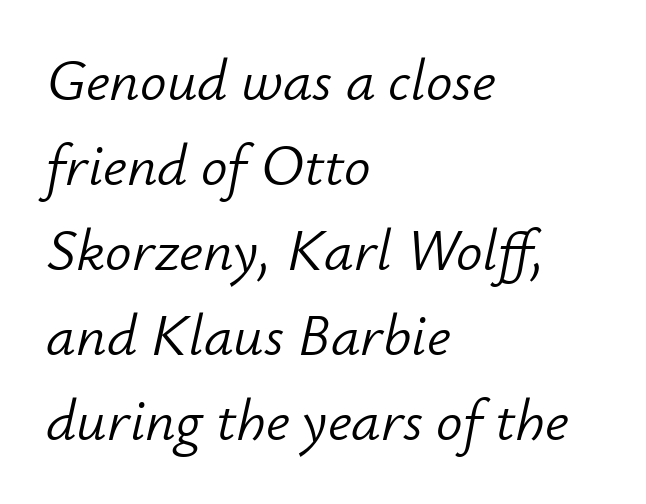
{"italic": "yes", "lean": "right", "slant_degrees": 12, "bold": "no", "weight": "light", "width": "normal", "stroke_contrast": "low", "x_height": "small", "monospaced": "no", "underline": "no", "align": "left", "line_spacing": "normal", "line_spacing_ratio": 1.44, "letter_spacing": "normal", "letter_spacing_em": 0.0, "glyph_px": 59}
